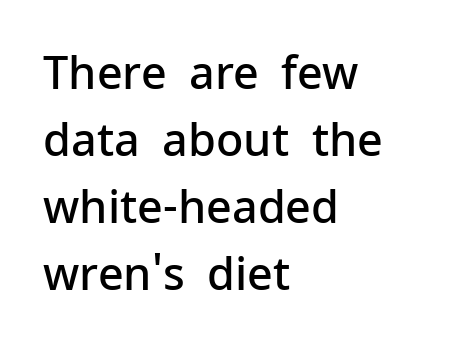
Which margin do the lines hug? The left one — the right edge is uneven. Just letters on the line, the space beneath them empty. The face used here is proportionally spaced, like ordinary book or web type. Glyph-to-glyph distance matches everyday printed text. The font's upright variant was chosen for this text. Honestly, the row spacing looks completely unremarkable.
